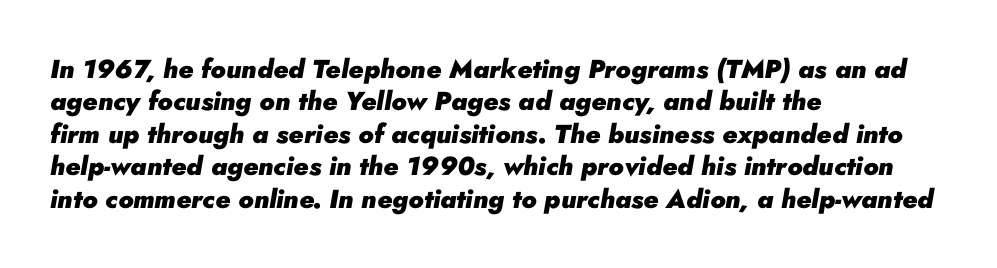
The image shows 26 px bold type, italic (leaning right); set left-aligned, normal line spacing (1.25x), normal letter spacing, not underlined.
